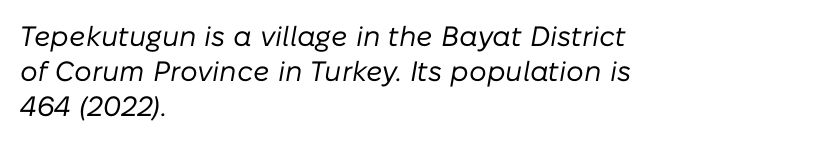
The space beneath each line is pristine and unruled. Is the type slanted? Yes — the strokes lean at a clear angle. The letters advance in unequal steps, a hallmark of proportional type. The characters are drawn with everyday or finer stroke widths.
